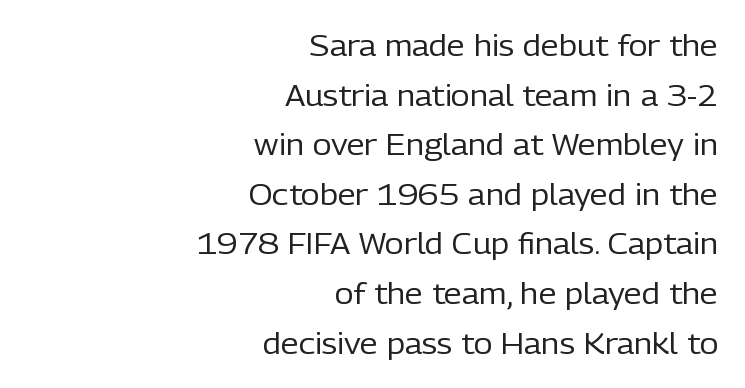
The image shows 29 px regular-weight sans-serif type, upright; set right-aligned, line spacing 1.71x, normal letter spacing, not underlined; low stroke contrast and a medium x-height.
